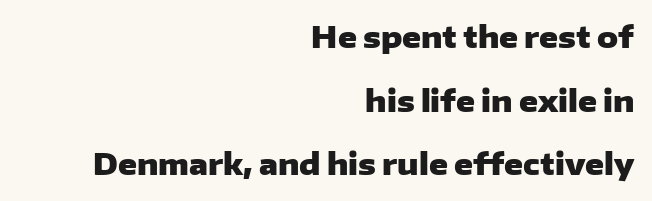
Where is the straight margin? On the right. Default kerning and tracking; the words read as compact shapes. The strokes are fattened all the way to bold. Letterform terminals end flat and unadorned throughout the passage. Compared with typical paragraphs, the rows here are farther apart. Notice how the stems are strictly vertical — no italics here.
